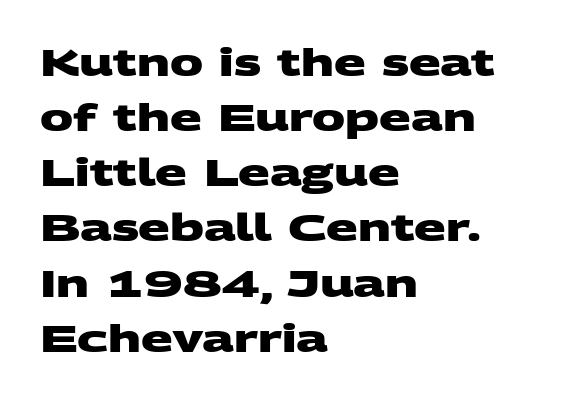
The image shows 37 px heavy, wide sans-serif type; set left-aligned, normal line spacing (1.49x), normal letter spacing, not underlined; medium stroke contrast and a large x-height.
